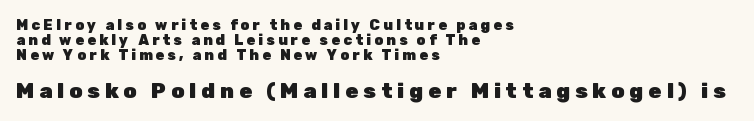
{"italic": "no", "bold": "yes", "underline": "no", "align": "left", "line_spacing": "tight", "line_spacing_ratio": 1.08, "letter_spacing": "wide", "letter_spacing_em": 0.24, "larger_block": "second", "size_ratio": 1.5, "glyph_px": 21}
